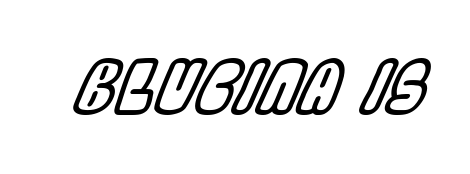
Q: Is the text italic (slanted)? A: Yes, it leans right by about 22 degrees.
Q: Is the text underlined? A: No.
Q: Is the spacing between letters normal or unusually wide? A: Normal.
Q: Width (condensed, normal, or wide)? A: Condensed.
Q: x-height? A: Large.
Q: Monospaced? A: No.
